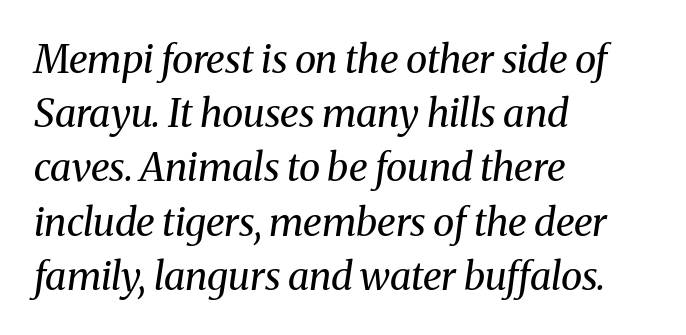
Q: Is the text bold? A: No.
Q: Is the text italic (slanted)? A: Yes, it leans right by about 8 degrees.
Q: Is the typeface a serif or a sans-serif typeface? A: Serif.
Q: Is the text underlined? A: No.
Q: How is the paragraph aligned? A: Left-aligned.
Q: Is the spacing between letters normal or unusually wide? A: Normal.
Q: Is the spacing between lines tight, normal or loose? A: Normal.
Q: Width (condensed, normal, or wide)? A: Normal.
Q: Stroke contrast? A: Medium.
Q: x-height? A: Medium.
Q: Monospaced? A: No.
